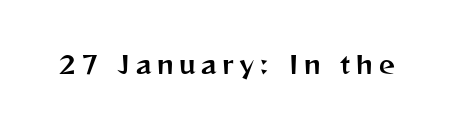
{"italic": "no", "underline": "no", "letter_spacing": "wide", "letter_spacing_em": 0.22, "glyph_px": 25}
